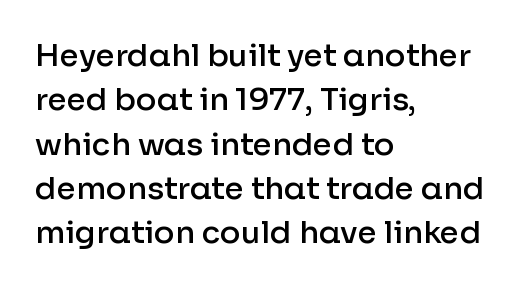
The passage shown is not underscored anywhere. How would I describe the line gaps? Plain and ordinary. These lines keep a tight, regular rhythm from letter to letter. The lettering holds an erect, upright posture throughout. A somewhat darkened texture: the type is semibold rather than bold.
